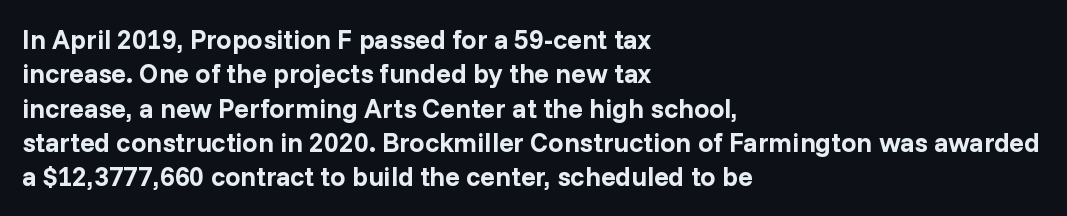
Q: Is the text bold? A: Yes.
Q: Is the text italic (slanted)? A: No, it is upright.
Q: Is the text underlined? A: No.
Q: How is the paragraph aligned? A: Left-aligned.
Q: Is the spacing between letters normal or unusually wide? A: Normal.
Q: Is the spacing between lines tight, normal or loose? A: Normal.
